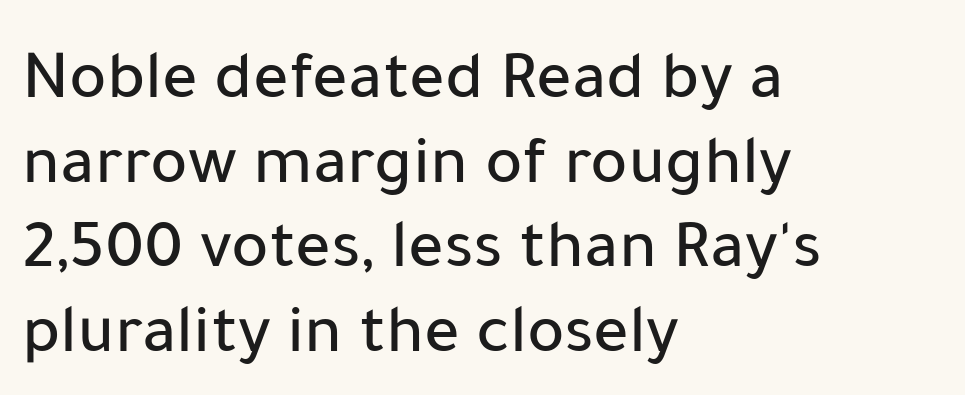
The image shows 70 px sans-serif type, upright; set left-aligned, line spacing 1.21x, normal letter spacing, not underlined; low stroke contrast and a medium x-height.
